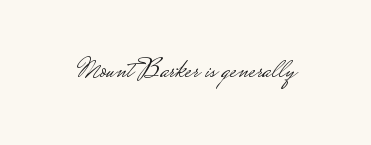
Q: Is the text bold? A: No.
Q: Is the text italic (slanted)? A: Yes.
Q: Is the typeface a serif or a sans-serif typeface? A: Sans-serif.
Q: Is the text underlined? A: No.
Q: Is the spacing between letters normal or unusually wide? A: Normal.
Q: Width (condensed, normal, or wide)? A: Wide.
Q: Stroke contrast? A: Low.
Q: Monospaced? A: No.
